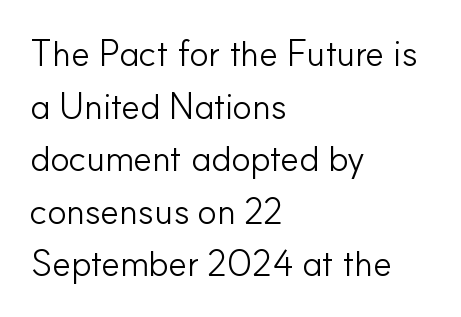
Q: Is the text bold? A: No.
Q: Is the text italic (slanted)? A: No, it is upright.
Q: Is the typeface a serif or a sans-serif typeface? A: Sans-serif.
Q: Is the text underlined? A: No.
Q: How is the paragraph aligned? A: Left-aligned.
Q: Is the spacing between letters normal or unusually wide? A: Normal.
Q: Is the spacing between lines tight, normal or loose? A: Normal.
Q: Width (condensed, normal, or wide)? A: Normal.
Q: Stroke contrast? A: Low.
Q: x-height? A: Small.
Q: Monospaced? A: No.
